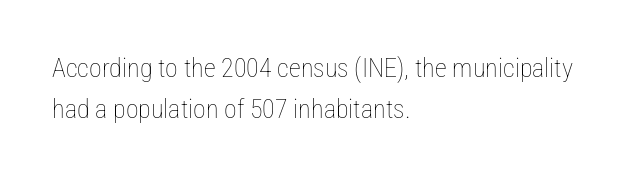
The words here are not underlined. Unbolded letterforms with no extra heft. Quick note: interline space is typical. These lines stack with their left ends in a neat column. Ordinary non-slanted type is in use. Here the glyphs are tracked normally, forming tight word shapes.
